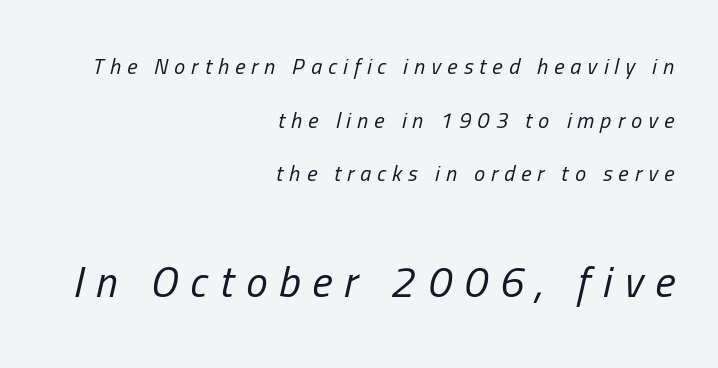
Q: Is the text bold? A: No.
Q: Is the text italic (slanted)? A: Yes, it leans right by about 13 degrees.
Q: Is the text underlined? A: No.
Q: How is the paragraph aligned? A: Right-aligned.
Q: Is the spacing between letters normal or unusually wide? A: Unusually wide.
Q: Is the spacing between lines tight, normal or loose? A: Loose.
Q: Which block of text is set in a larger size, the first (top) or the second (bottom)? A: The second (bottom) one.
Q: Width (condensed, normal, or wide)? A: Condensed.
Q: Stroke contrast? A: Low.
Q: x-height? A: Medium.
Q: Monospaced? A: No.
